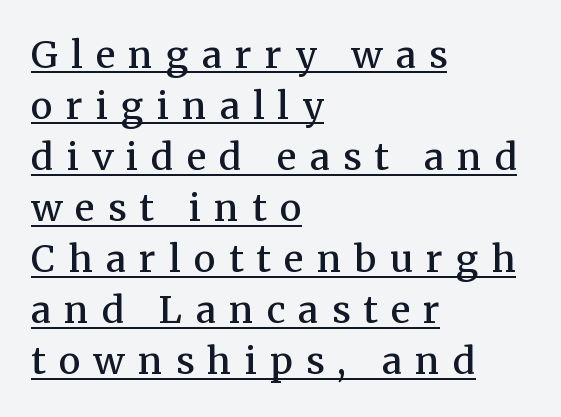
The image shows 37 px semibold serif type, upright; set left-aligned, normal line spacing (1.38x), unusually wide letter spacing (+0.36 em), underlined; medium stroke contrast and a medium x-height.
